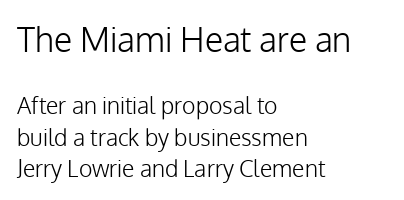
Q: Is the text bold? A: No.
Q: Is the text italic (slanted)? A: No, it is upright.
Q: Is the typeface a serif or a sans-serif typeface? A: Sans-serif.
Q: Is the text underlined? A: No.
Q: How is the paragraph aligned? A: Left-aligned.
Q: Is the spacing between letters normal or unusually wide? A: Normal.
Q: Is the spacing between lines tight, normal or loose? A: Normal.
Q: Which block of text is set in a larger size, the first (top) or the second (bottom)? A: The first (top) one.
Q: Width (condensed, normal, or wide)? A: Normal.
Q: Stroke contrast? A: Low.
Q: x-height? A: Medium.
Q: Monospaced? A: No.
